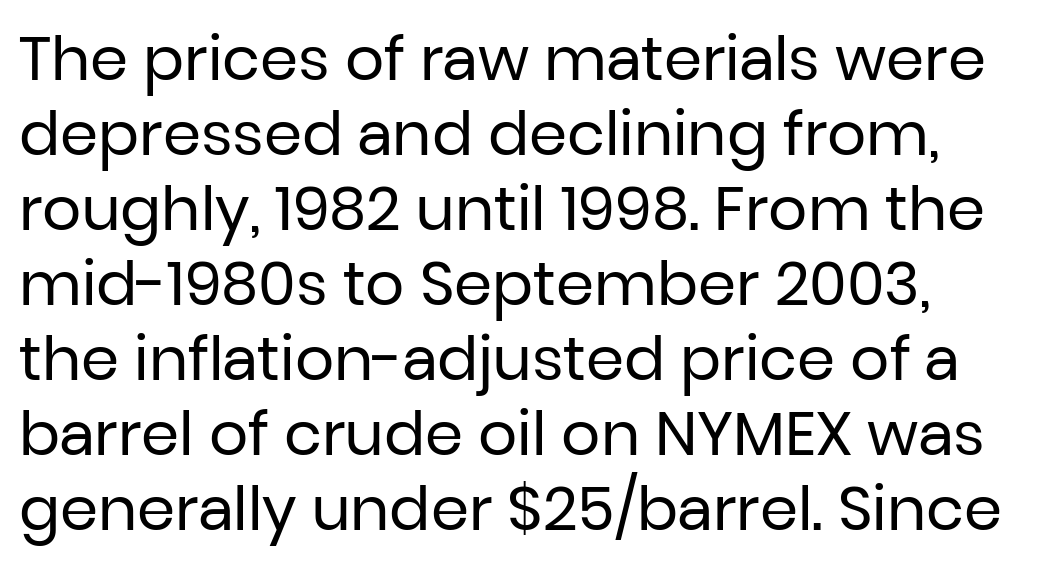
The image shows 61 px regular-weight sans-serif type, upright; set line spacing 1.23x, normal letter spacing, not underlined; low stroke contrast and a medium x-height.
